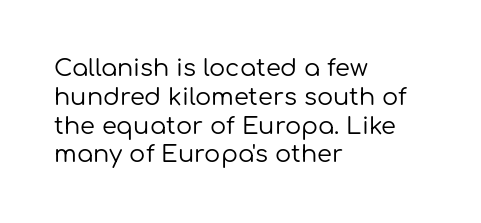
Q: Is the text bold? A: No.
Q: Is the text italic (slanted)? A: No, it is upright.
Q: Is the text underlined? A: No.
Q: How is the paragraph aligned? A: Left-aligned.
Q: Is the spacing between letters normal or unusually wide? A: Normal.
